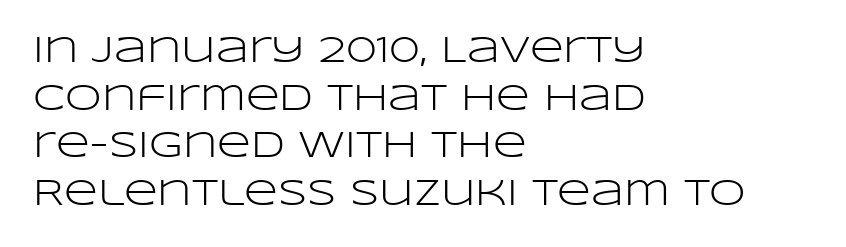
{"serif": "no", "italic": "no", "bold": "no", "weight": "light", "width": "wide", "stroke_contrast": "low", "x_height": "large", "monospaced": "no", "underline": "no", "align": "left", "line_spacing": "normal", "line_spacing_ratio": 1.29, "letter_spacing": "normal", "letter_spacing_em": 0.0, "glyph_px": 37}
